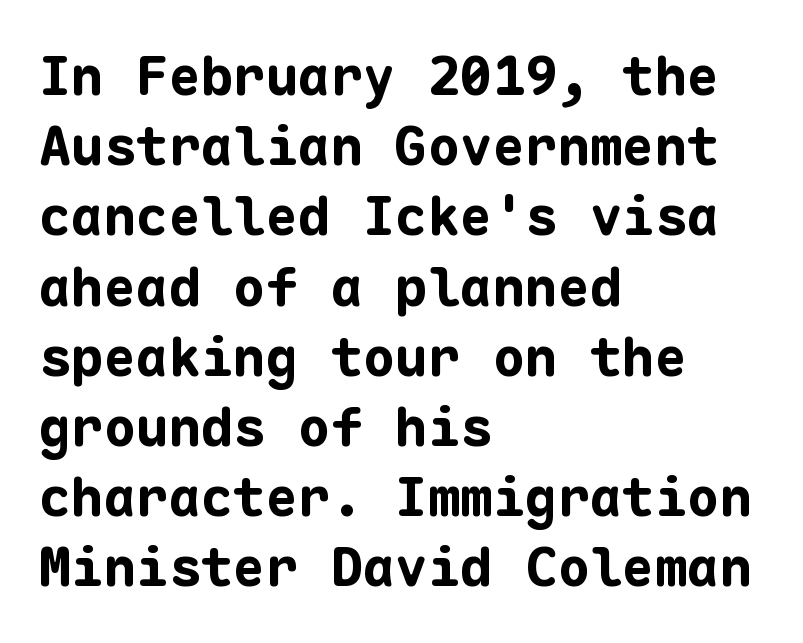
{"serif": "no", "italic": "no", "bold": "yes", "weight": "bold", "width": "normal", "stroke_contrast": "low", "x_height": "medium", "monospaced": "yes", "underline": "no", "align": "left", "line_spacing": "normal", "line_spacing_ratio": 1.3, "letter_spacing": "normal", "letter_spacing_em": 0.0, "glyph_px": 54}
